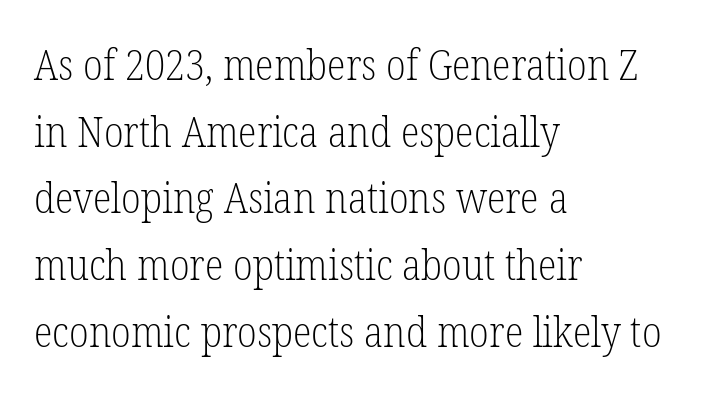
The image shows 43 px light, condensed serif type, upright; set left-aligned, normal line spacing (1.55x), normal letter spacing, not underlined; low stroke contrast and a medium x-height.
